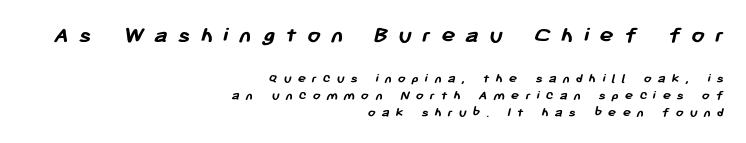
Q: Is the text bold? A: Yes.
Q: Is the text underlined? A: No.
Q: How is the paragraph aligned? A: Right-aligned.
Q: Is the spacing between letters normal or unusually wide? A: Unusually wide.
Q: Which block of text is set in a larger size, the first (top) or the second (bottom)? A: The first (top) one.
